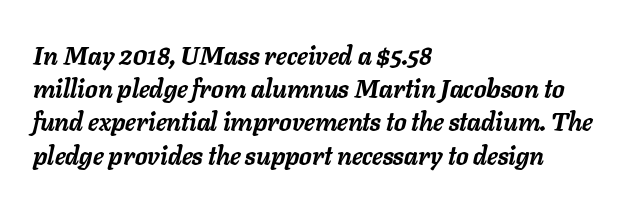
The image shows 25 px bold type, italic (leaning right); set left-aligned, normal line spacing (1.33x), normal letter spacing, not underlined.
